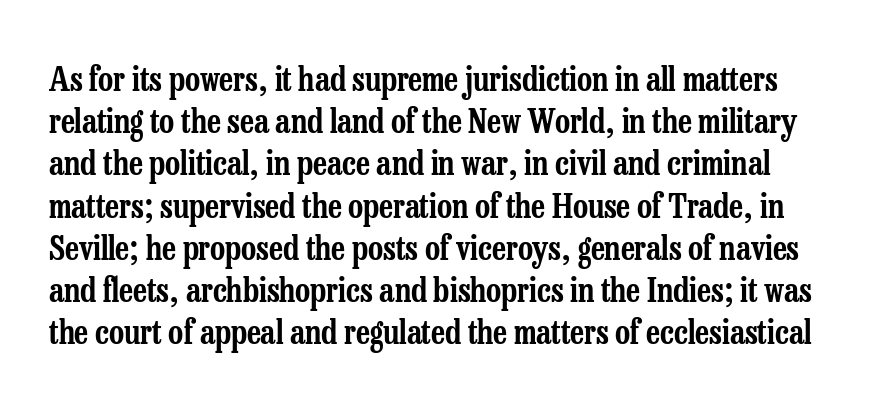
Q: Is the text italic (slanted)? A: No, it is upright.
Q: Is the typeface a serif or a sans-serif typeface? A: Serif.
Q: Is the text underlined? A: No.
Q: Is the spacing between letters normal or unusually wide? A: Normal.
Q: Is the spacing between lines tight, normal or loose? A: Normal.
Q: Width (condensed, normal, or wide)? A: Condensed.
Q: Stroke contrast? A: Low.
Q: x-height? A: Medium.
Q: Monospaced? A: No.
